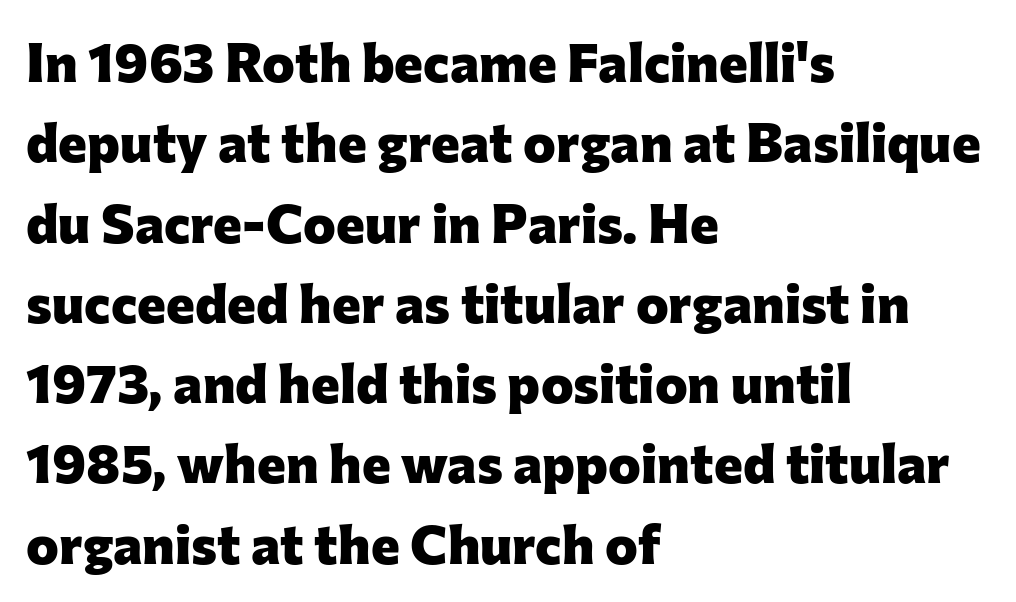
Compared with an ordinary text face, these strokes are far heavier — a full bold. A normal amount of white space separates one row of letters from the next. Varying glyph widths throughout — classic text-font behaviour. The space beneath each line is pristine and unruled.
